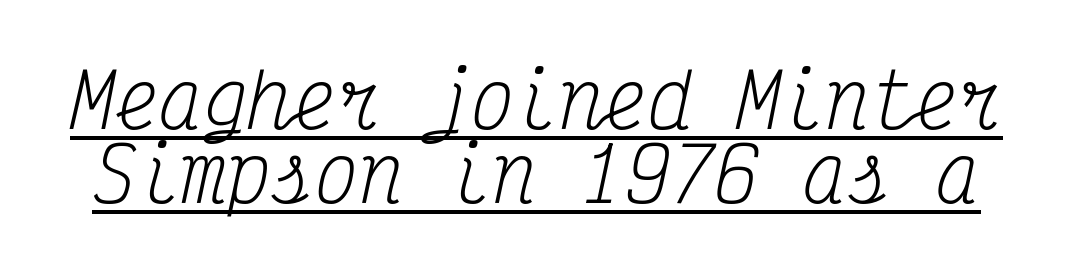
The image shows 74 px regular-weight, condensed serif type, italic (leaning right), monospaced; set tight line spacing (1.0x), normal letter spacing, underlined; medium stroke contrast and a medium x-height.
